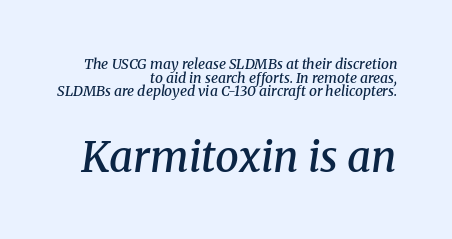
Q: Is the text bold? A: Semi-bold.
Q: Is the text italic (slanted)? A: Yes, it leans right by about 8 degrees.
Q: Is the typeface a serif or a sans-serif typeface? A: Serif.
Q: Is the text underlined? A: No.
Q: How is the paragraph aligned? A: Right-aligned.
Q: Is the spacing between letters normal or unusually wide? A: Normal.
Q: Is the spacing between lines tight, normal or loose? A: Tight.
Q: Which block of text is set in a larger size, the first (top) or the second (bottom)? A: The second (bottom) one.
Q: Width (condensed, normal, or wide)? A: Normal.
Q: Stroke contrast? A: Medium.
Q: x-height? A: Medium.
Q: Monospaced? A: No.
